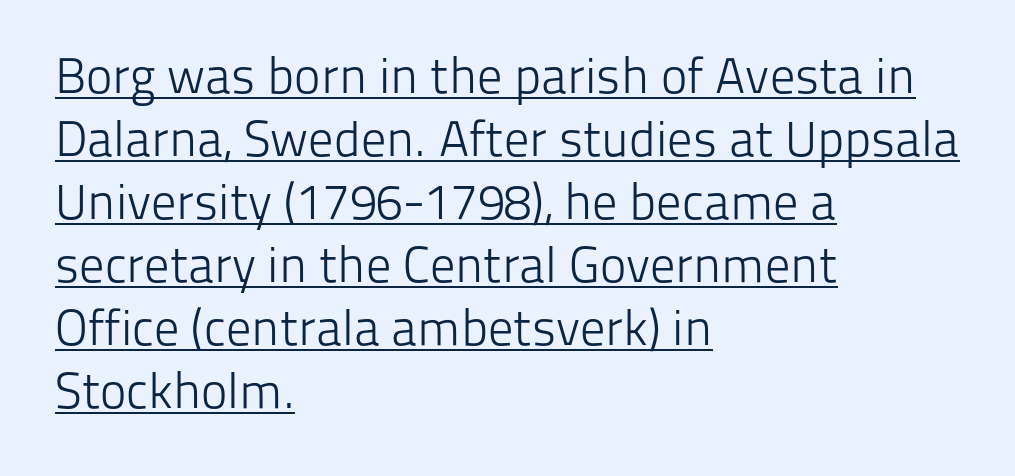
{"serif": "no", "italic": "no", "bold": "no", "weight": "light", "width": "normal", "stroke_contrast": "low", "x_height": "medium", "monospaced": "no", "underline": "yes", "align": "left", "line_spacing": "normal", "line_spacing_ratio": 1.26, "letter_spacing": "normal", "letter_spacing_em": 0.0, "glyph_px": 50}
